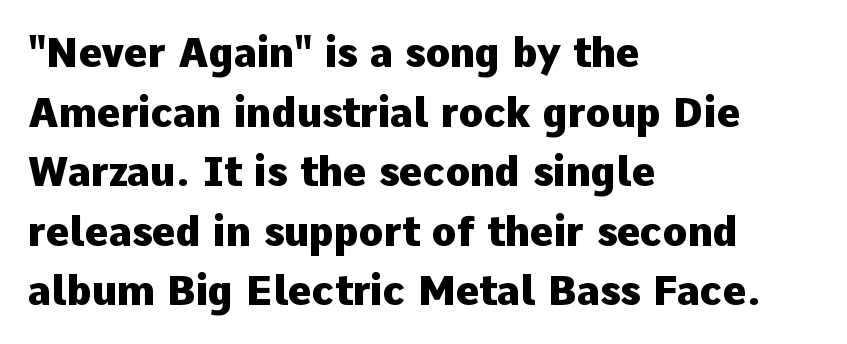
{"serif": "no", "italic": "no", "bold": "yes", "weight": "heavy", "width": "normal", "stroke_contrast": "low", "x_height": "medium", "monospaced": "no", "underline": "no", "align": "left", "line_spacing": "normal", "line_spacing_ratio": 1.49, "letter_spacing": "normal", "letter_spacing_em": 0.0, "glyph_px": 40}
